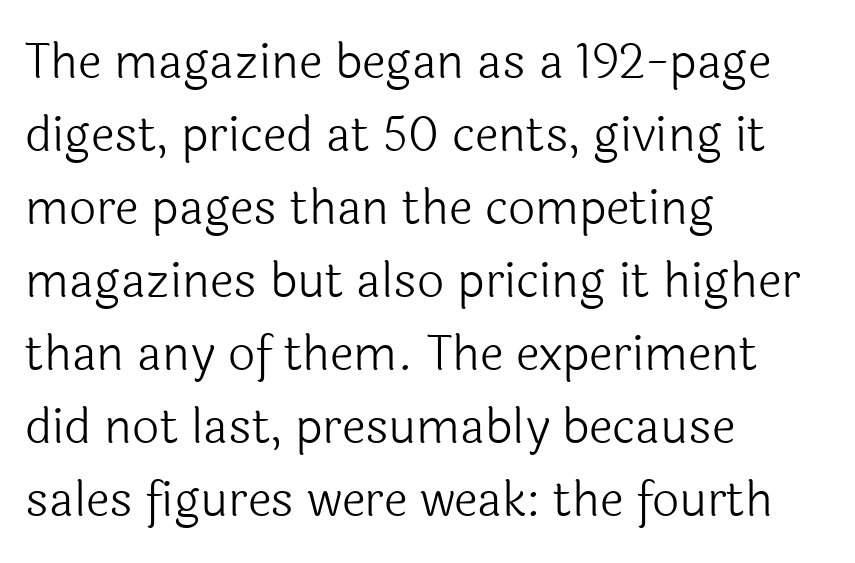
{"serif": "no", "italic": "no", "bold": "no", "weight": "light", "width": "normal", "x_height": "medium", "monospaced": "no", "underline": "no", "align": "left", "line_spacing": "normal", "line_spacing_ratio": 1.52, "letter_spacing": "normal", "letter_spacing_em": 0.0, "glyph_px": 48}
